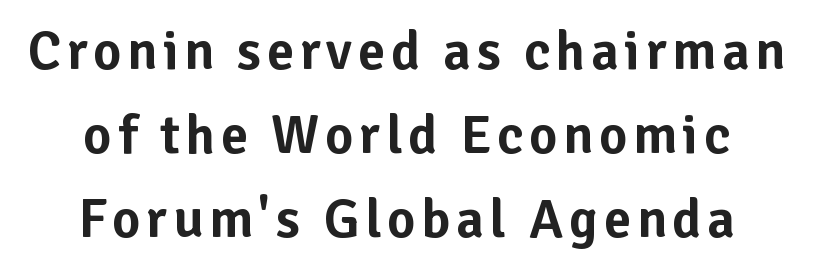
Nobody drew a line under any word here. What kind of face is this? One without serifs — a sans. The type sits square on the baseline with zero lean. Whoever set this chose a conventional vertical rhythm.
